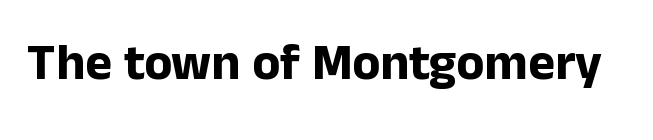
The image shows 51 px bold sans-serif type, upright; set normal letter spacing, not underlined; low stroke contrast and a medium x-height.
